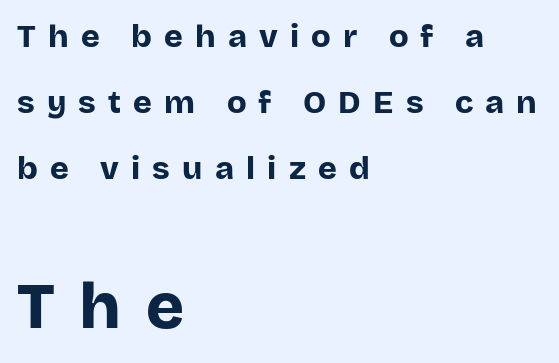
Q: Is the text bold? A: Yes.
Q: Is the text italic (slanted)? A: No, it is upright.
Q: Is the typeface a serif or a sans-serif typeface? A: Sans-serif.
Q: Is the text underlined? A: No.
Q: How is the paragraph aligned? A: Left-aligned.
Q: Is the spacing between letters normal or unusually wide? A: Unusually wide.
Q: Is the spacing between lines tight, normal or loose? A: Loose.
Q: Which block of text is set in a larger size, the first (top) or the second (bottom)? A: The second (bottom) one.
Q: Width (condensed, normal, or wide)? A: Normal.
Q: Stroke contrast? A: Low.
Q: x-height? A: Large.
Q: Monospaced? A: No.
